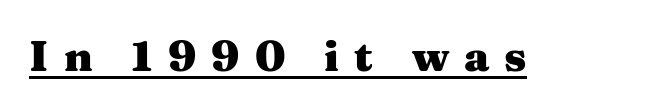
Q: Is the text bold? A: Yes.
Q: Is the text italic (slanted)? A: No, it is upright.
Q: Is the typeface a serif or a sans-serif typeface? A: Serif.
Q: Is the text underlined? A: Yes.
Q: Is the spacing between letters normal or unusually wide? A: Unusually wide.
Q: Width (condensed, normal, or wide)? A: Wide.
Q: Stroke contrast? A: Medium.
Q: x-height? A: Medium.
Q: Monospaced? A: No.
